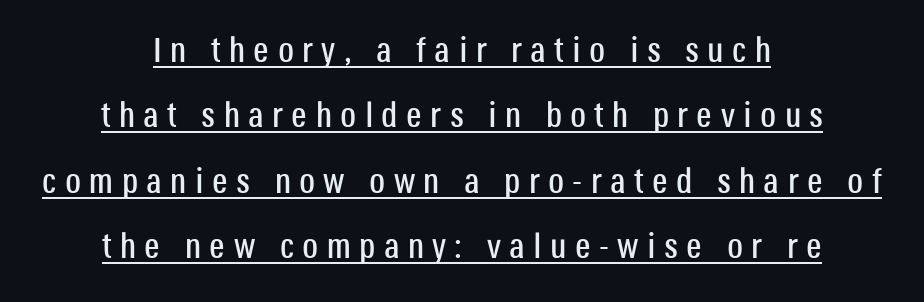
The image shows 35 px condensed sans-serif type, upright; set centered, line spacing 1.87x, unusually wide letter spacing (+0.24 em), underlined; low stroke contrast and a large x-height.
